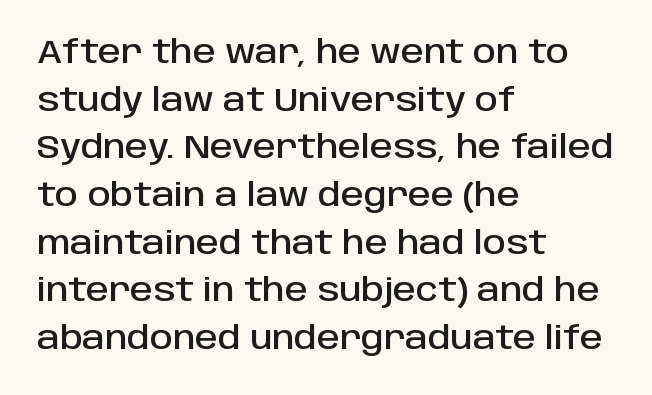
Q: Is the text italic (slanted)? A: No, it is upright.
Q: Is the typeface a serif or a sans-serif typeface? A: Sans-serif.
Q: Is the text underlined? A: No.
Q: How is the paragraph aligned? A: Left-aligned.
Q: Is the spacing between letters normal or unusually wide? A: Normal.
Q: Is the spacing between lines tight, normal or loose? A: Normal.
Q: Width (condensed, normal, or wide)? A: Normal.
Q: Stroke contrast? A: Low.
Q: x-height? A: Large.
Q: Monospaced? A: No.
